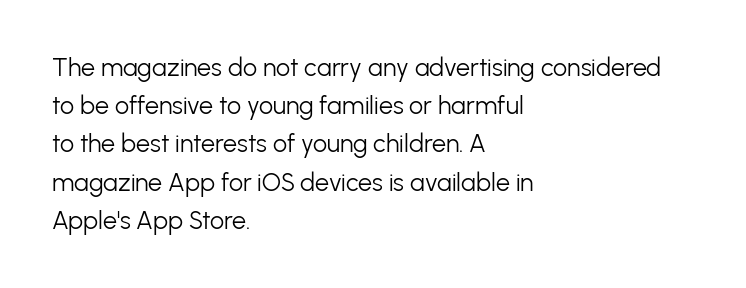
The image shows 25 px text type, upright; set left-aligned, normal line spacing (1.53x), normal letter spacing, not underlined.
